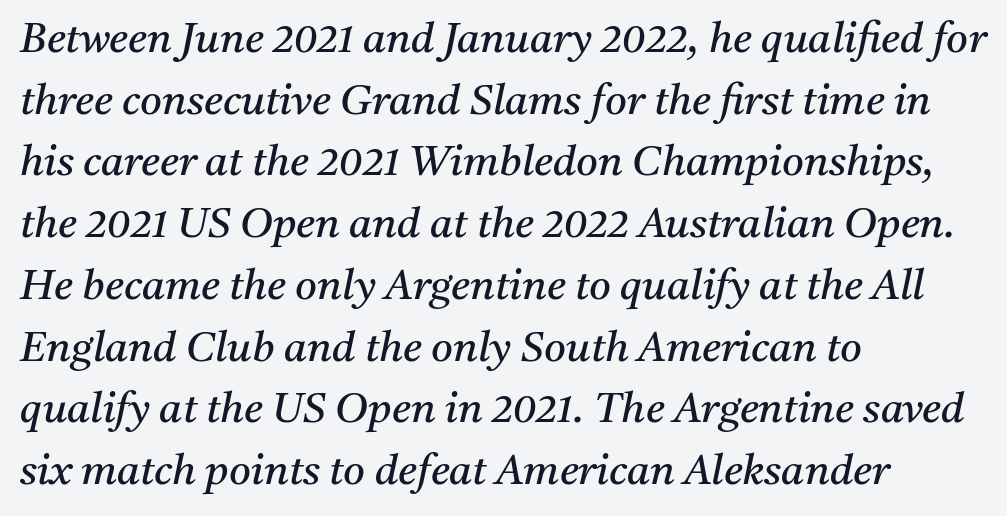
{"serif": "yes", "italic": "yes", "lean": "right", "slant_degrees": 11, "bold": "no", "weight": "regular", "width": "normal", "stroke_contrast": "medium", "x_height": "medium", "monospaced": "no", "underline": "no", "align": "left", "line_spacing": "normal", "line_spacing_ratio": 1.47, "letter_spacing": "normal", "letter_spacing_em": 0.0, "glyph_px": 42}
